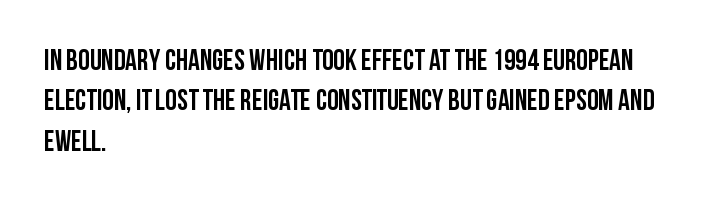
As a designer I'd log this as weight 700, bold. Is this a fixed-width face? No — the glyphs have proportional, varying widths. All the whitespace from short lines collects on the right. Just letters on the line, the space beneath them empty. Letter spacing: default. Grotesque or geometric, the face here clearly has no serifs.
